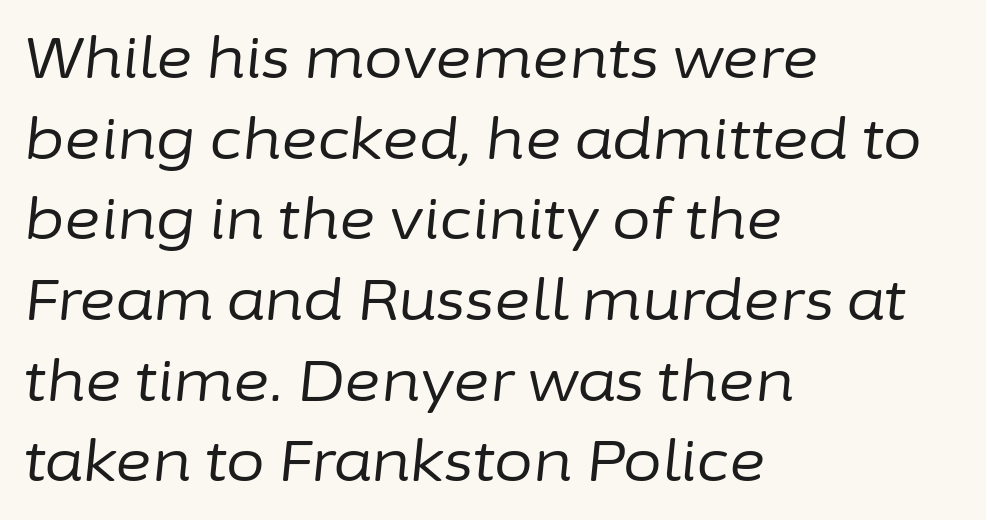
Q: Is the text bold? A: No.
Q: Is the text italic (slanted)? A: Yes, it leans right by about 6 degrees.
Q: Is the text underlined? A: No.
Q: How is the paragraph aligned? A: Left-aligned.
Q: Is the spacing between letters normal or unusually wide? A: Normal.
Q: Is the spacing between lines tight, normal or loose? A: Normal.
Q: Width (condensed, normal, or wide)? A: Normal.
Q: Stroke contrast? A: Low.
Q: x-height? A: Medium.
Q: Monospaced? A: No.
